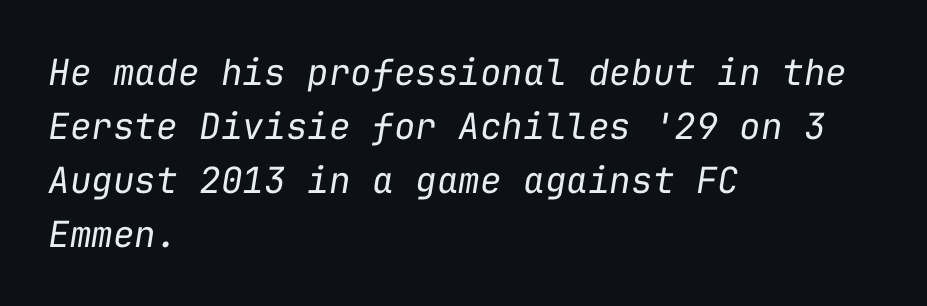
The image shows 36 px regular-weight type, italic (leaning right), monospaced; set left-aligned, normal line spacing (1.5x), normal letter spacing, not underlined; low stroke contrast and a medium x-height.
